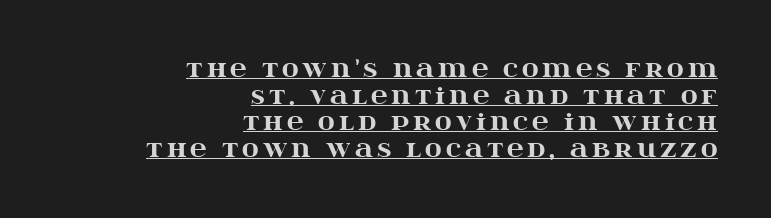
Q: Is the text bold? A: Yes.
Q: Is the text italic (slanted)? A: No, it is upright.
Q: Is the text underlined? A: Yes.
Q: How is the paragraph aligned? A: Right-aligned.
